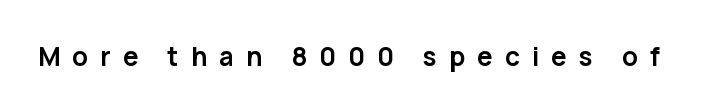
{"italic": "no", "bold": "yes", "underline": "no", "letter_spacing": "wide", "letter_spacing_em": 0.46, "glyph_px": 26}
